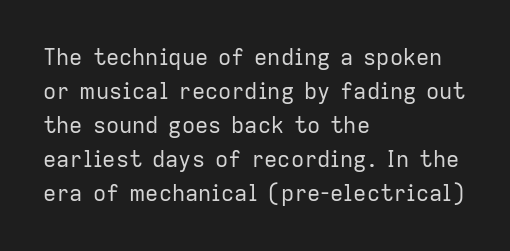
{"italic": "no", "bold": "no", "underline": "no", "align": "left", "line_spacing": "normal", "line_spacing_ratio": 1.54, "letter_spacing": "normal", "letter_spacing_em": 0.0, "glyph_px": 22}
